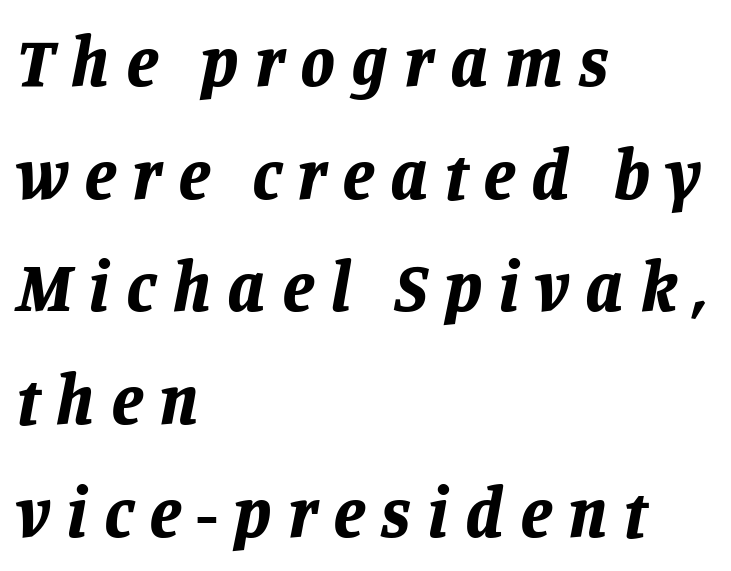
The image shows 70 px bold type, italic (leaning right); set left-aligned, normal line spacing (1.61x), unusually wide letter spacing (+0.23 em), not underlined; low stroke contrast and a large x-height.
